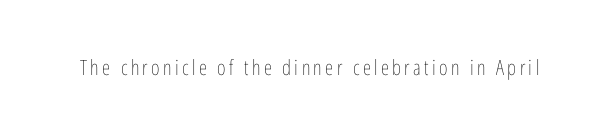
{"italic": "no", "bold": "no", "underline": "no", "glyph_px": 21}
